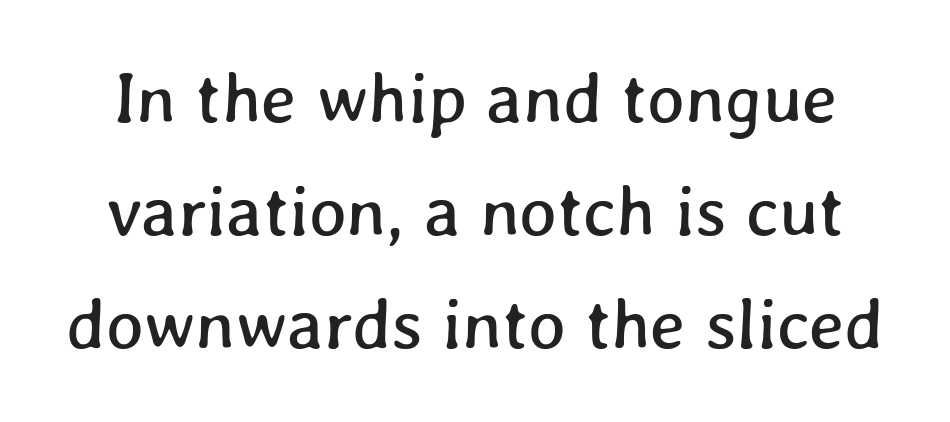
{"width": "normal", "stroke_contrast": "low", "x_height": "medium", "monospaced": "no", "underline": "no", "line_spacing": "normal", "line_spacing_ratio": 1.59, "letter_spacing": "normal", "letter_spacing_em": 0.0, "glyph_px": 71}
